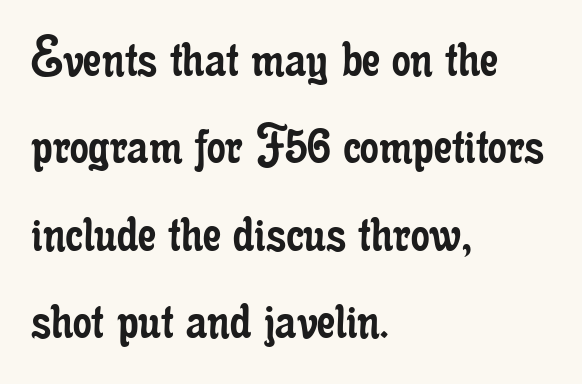
Compared with typical body copy, the letter spacing here is the same. A quiet, ordinary-to-light weight characterises the typeface. This rendering employs a face with finishing strokes, i.e., a serif. Tall strokes in this sample are plumb rather than angled.
